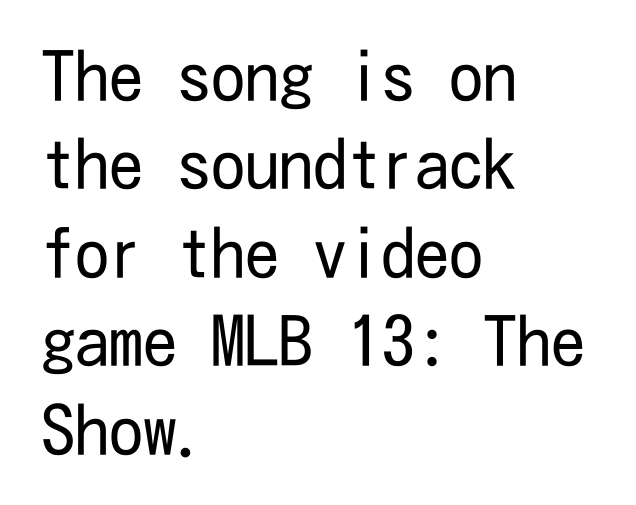
{"serif": "no", "italic": "no", "bold": "no", "weight": "regular", "width": "condensed", "stroke_contrast": "low", "x_height": "medium", "underline": "no", "align": "left", "line_spacing": "normal", "line_spacing_ratio": 1.3, "letter_spacing": "normal", "letter_spacing_em": 0.0, "glyph_px": 68}
